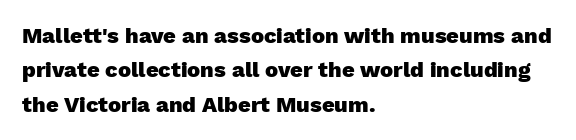
The image shows 22 px bold type, upright; set left-aligned, normal line spacing (1.56x), normal letter spacing, not underlined.
